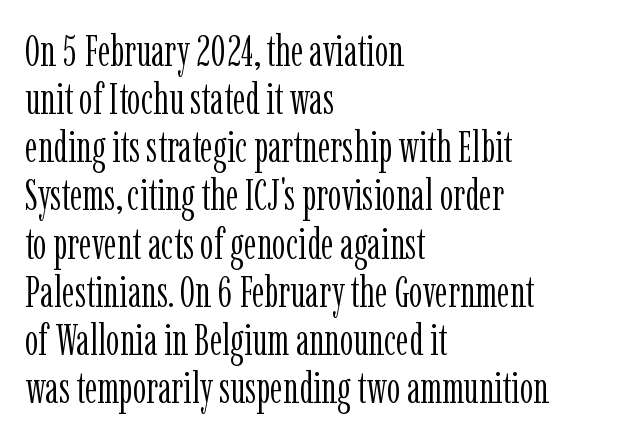
The image shows 43 px light, condensed serif type, upright; set left-aligned, tight line spacing (1.12x), normal letter spacing, not underlined; low stroke contrast and a medium x-height.
